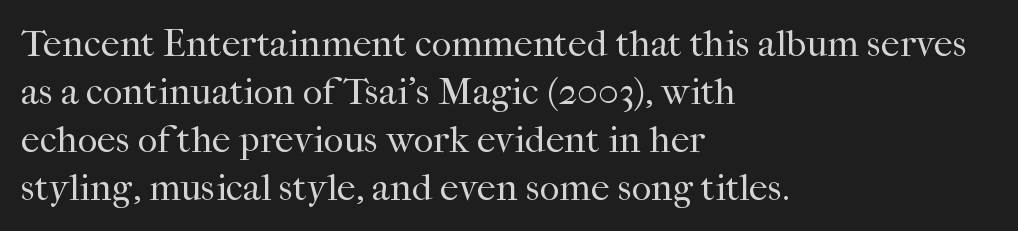
Bold? No — there's no thickening of the strokes. Successive baselines arrive at the customary interval. The rag falls on the right side of this text block. Posture: vertical.
